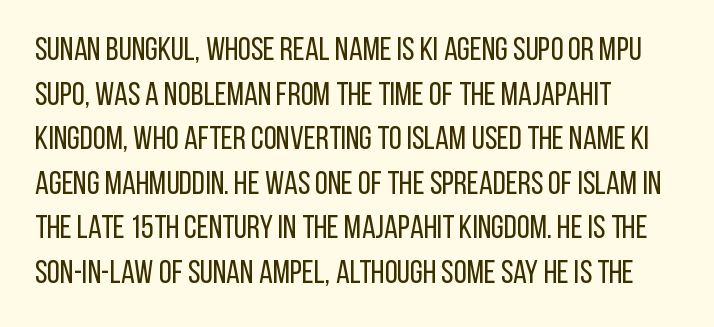
Q: Is the text bold? A: No.
Q: Is the text italic (slanted)? A: No, it is upright.
Q: Is the typeface a serif or a sans-serif typeface? A: Sans-serif.
Q: Is the text underlined? A: No.
Q: How is the paragraph aligned? A: Left-aligned.
Q: Is the spacing between letters normal or unusually wide? A: Normal.
Q: Is the spacing between lines tight, normal or loose? A: Normal.
Q: Width (condensed, normal, or wide)? A: Condensed.
Q: Stroke contrast? A: Low.
Q: x-height? A: Large.
Q: Monospaced? A: No.
